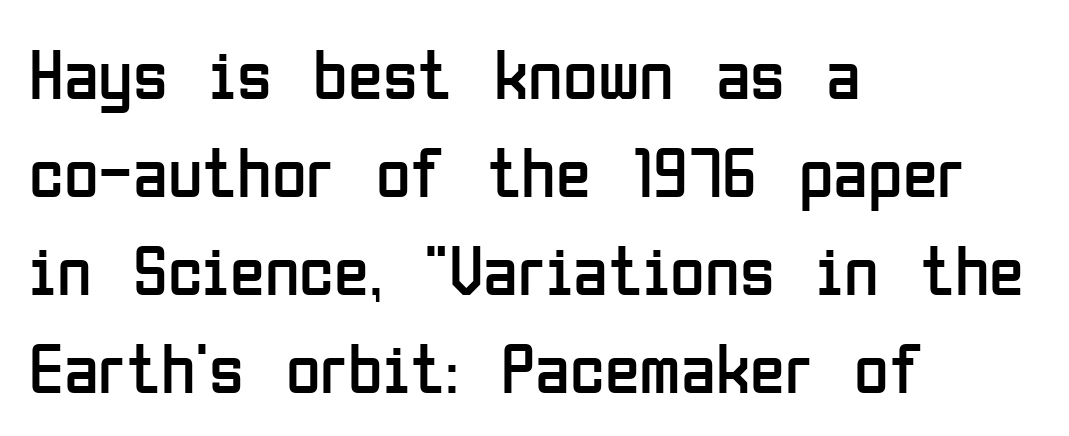
{"serif": "no", "italic": "no", "bold": "no", "weight": "regular", "width": "condensed", "stroke_contrast": "low", "x_height": "medium", "monospaced": "no", "underline": "no", "align": "left", "line_spacing": "normal", "line_spacing_ratio": 1.38, "letter_spacing": "normal", "letter_spacing_em": 0.0, "glyph_px": 71}
